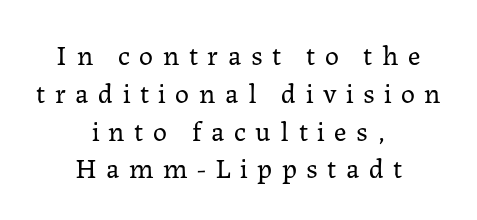
{"serif": "yes", "italic": "no", "bold": "no", "weight": "regular", "width": "normal", "stroke_contrast": "low", "x_height": "medium", "monospaced": "no", "underline": "no", "align": "center", "line_spacing": "normal", "line_spacing_ratio": 1.35, "letter_spacing": "wide", "letter_spacing_em": 0.34, "glyph_px": 28}
